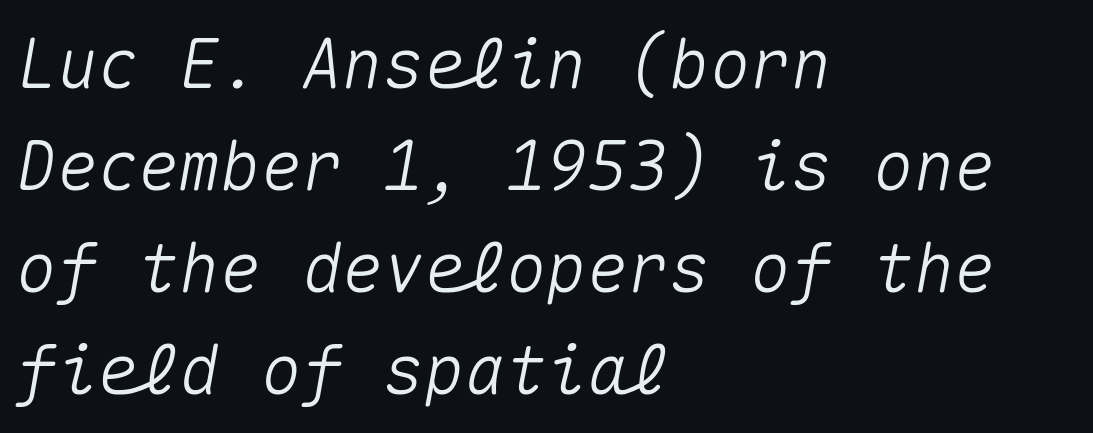
The image shows 68 px text type, italic (leaning right), monospaced; set left-aligned, normal line spacing (1.5x), normal letter spacing, not underlined; medium stroke contrast and a medium x-height.
